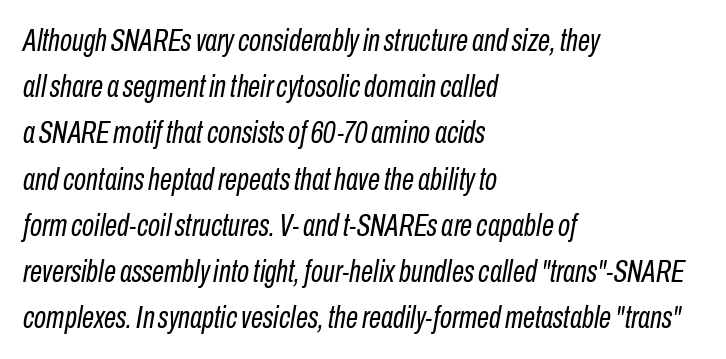
The lines are quadded left. The typesetting does not lean heavy: it is not bold. Regarding leading, the lines here are spaced in the standard way. These lines are rendered in a variable-pitch font. The axis of the letterforms is tilted away from vertical. Look at the tracking — it's just the regular setting, nothing added.
